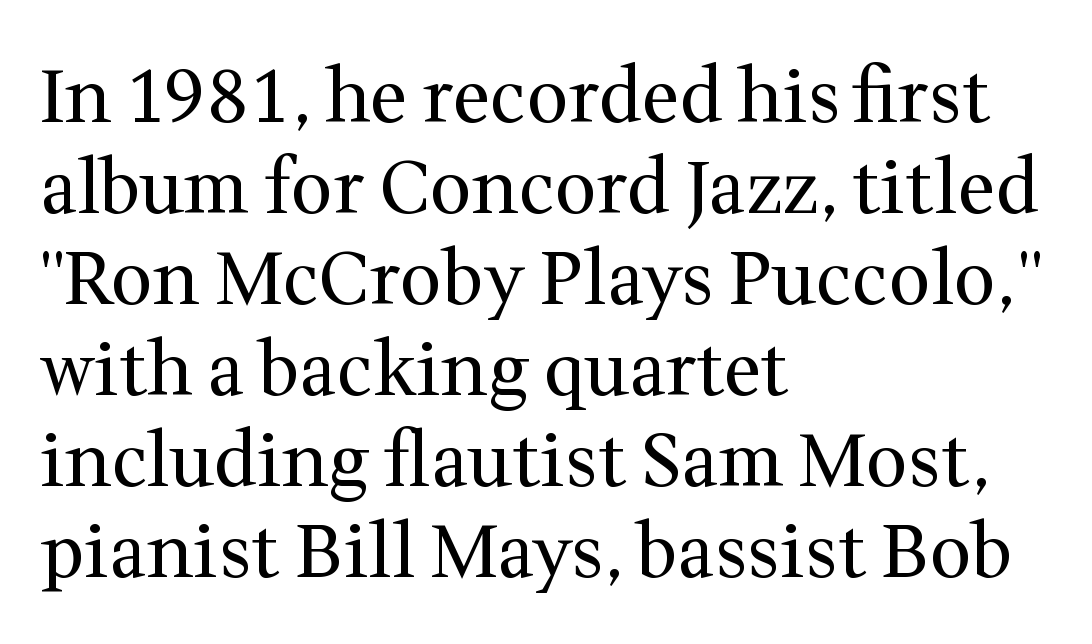
The image shows 74 px regular-weight serif type, upright; set left-aligned, line spacing 1.23x, normal letter spacing, not underlined; medium stroke contrast and a medium x-height.
